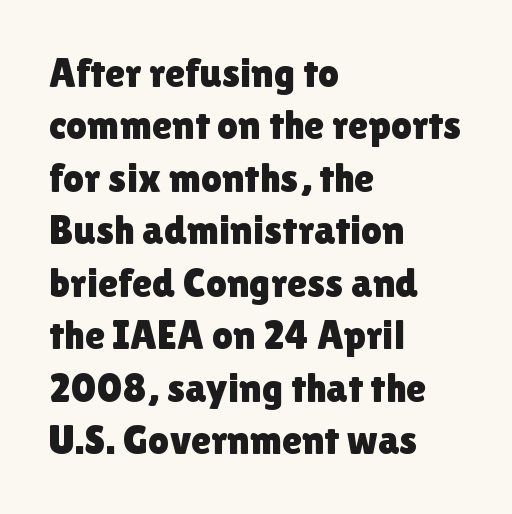
The passage shown stacks its lines at a standard gap. Quick note: underline off. The rendering uses natural spacing where letterforms have individual widths. Nothing sits at the stroke ends, so this counts as sans-serif.
